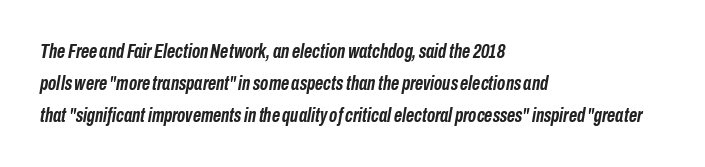
Q: Is the text bold? A: Yes.
Q: Is the text italic (slanted)? A: Yes, it leans right by about 10 degrees.
Q: Is the text underlined? A: No.
Q: How is the paragraph aligned? A: Left-aligned.
Q: Is the spacing between letters normal or unusually wide? A: Normal.
Q: Is the spacing between lines tight, normal or loose? A: Normal.
